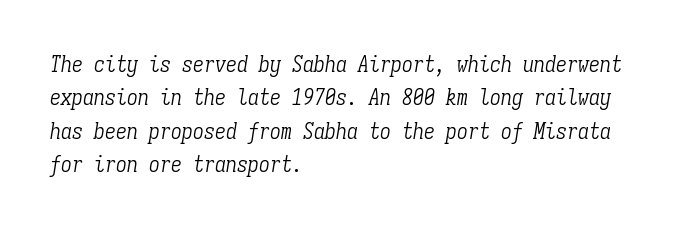
The image shows 22 px text type, italic (leaning right); set left-aligned, normal line spacing (1.52x), normal letter spacing, not underlined.
